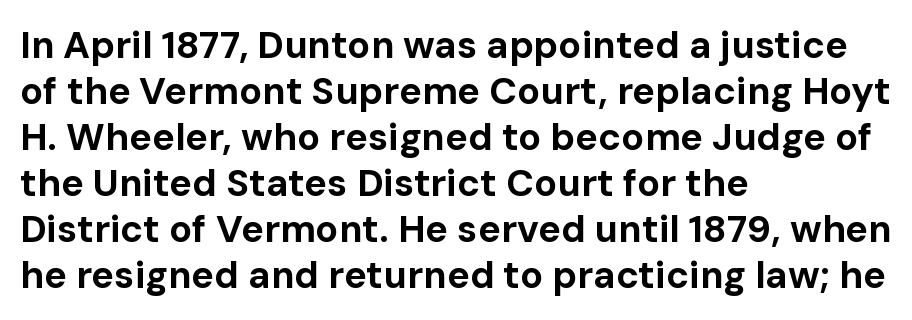
The image shows 38 px bold sans-serif type, upright; set left-aligned, line spacing 1.21x, normal letter spacing, not underlined; low stroke contrast and a medium x-height.
